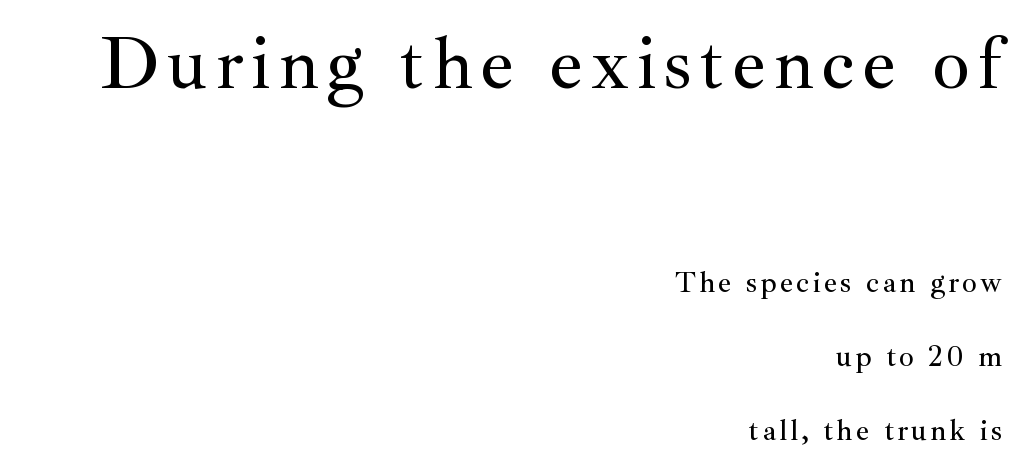
Each letter's strokes conclude with small projecting serifs. Summary of vertical rhythm: relaxed, with wide interline spacing. Designer's note — italics off, roman on. Spacing verdict: proportional, widths tailored to each character.
